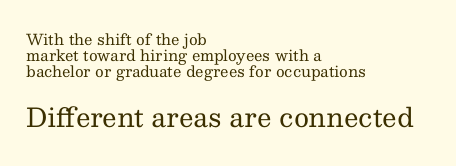
The image shows 26 px text type, upright; set left-aligned, tight line spacing (1.06x), normal letter spacing, not underlined; the second (bottom) block is 1.73x larger.
